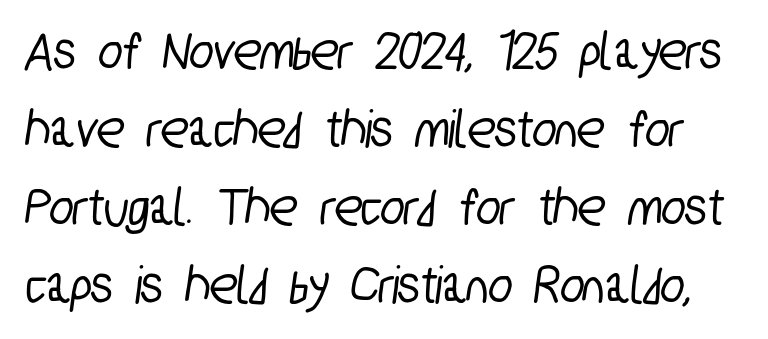
Letter spacing: default. The letters advance in unequal steps, a hallmark of proportional type. Serif or sans? Sans — the stroke terminals are bare. What's the leading like? Ordinary, nothing unusual. A bare baseline throughout the passage.
